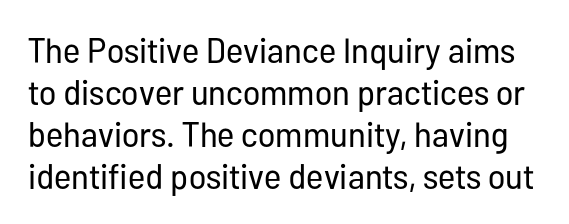
{"serif": "no", "italic": "no", "bold": "no", "weight": "regular", "width": "condensed", "stroke_contrast": "low", "x_height": "medium", "monospaced": "no", "underline": "no", "line_spacing_ratio": 1.2, "letter_spacing": "normal", "letter_spacing_em": 0.0, "glyph_px": 35}
